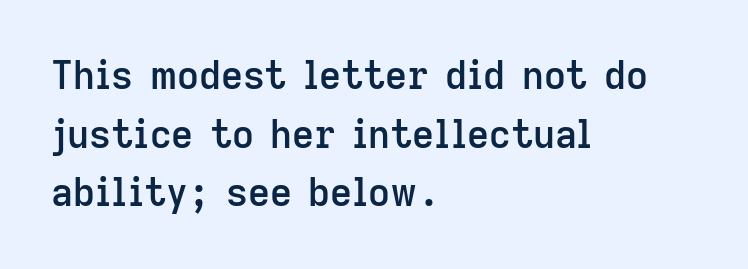
These words are printed semibold, heavier than regular yet not bold. If you drew a ruler down the left edge, every line would touch it. The passage shown is not underscored anywhere. Regarding leading, the lines here are spaced in the standard way. Ordinary non-slanted type is in use.
